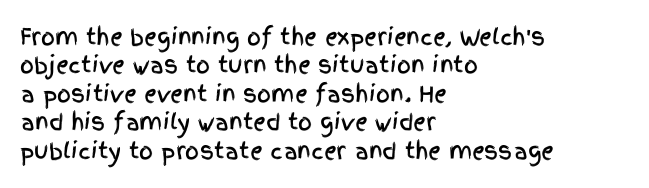
Does extra space separate the letters? No, they use regular spacing. Rows of type keep a routine distance in the vertical direction. Descender tails drop into unmarked territory. No italicization has been applied; the sample stays upright.
